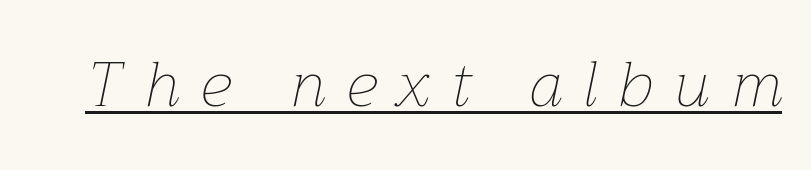
The image shows 63 px thin type, italic (leaning right); set unusually wide letter spacing (+0.34 em), underlined; low stroke contrast and a medium x-height.
